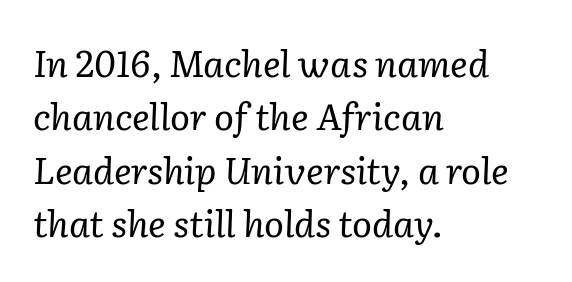
The image shows 37 px regular-weight serif type, italic (leaning right); set left-aligned, normal line spacing (1.44x), normal letter spacing, not underlined; low stroke contrast and a medium x-height.
